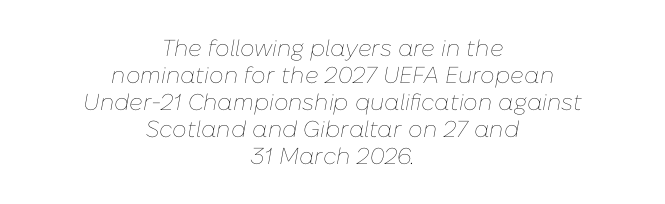
{"italic": "yes", "lean": "right", "slant_degrees": 10, "bold": "no", "underline": "no", "align": "center", "line_spacing_ratio": 1.17, "letter_spacing": "normal", "letter_spacing_em": 0.0, "glyph_px": 23}
